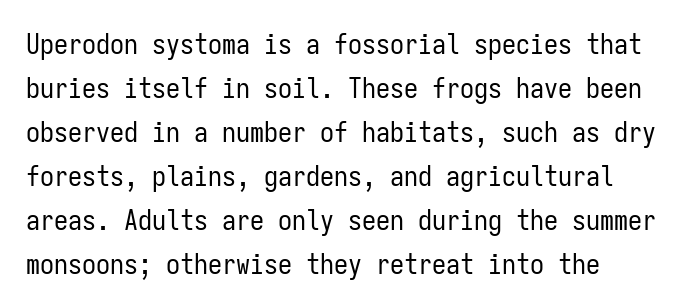
The image shows 28 px regular-weight, condensed sans-serif type, upright, monospaced; set left-aligned, normal line spacing (1.57x), normal letter spacing, not underlined; low stroke contrast and a medium x-height.
